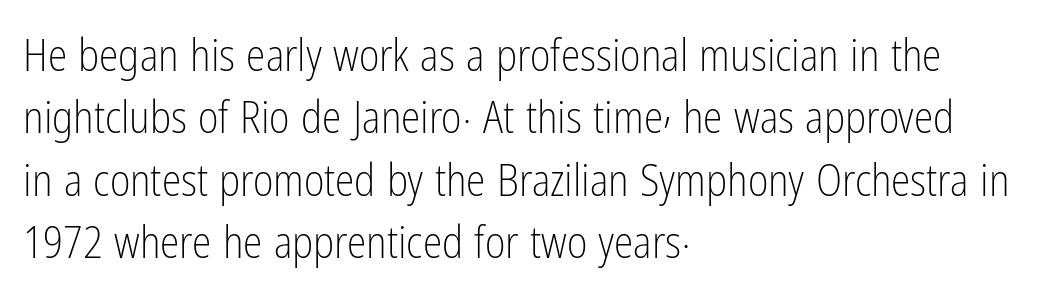
The image shows 44 px light, condensed sans-serif type, upright; set left-aligned, normal line spacing (1.42x), normal letter spacing, not underlined; low stroke contrast and a medium x-height.
